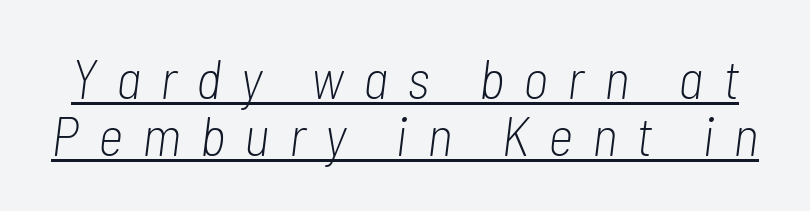
Q: Is the text bold? A: No.
Q: Is the text italic (slanted)? A: Yes, it leans right by about 7 degrees.
Q: Is the text underlined? A: Yes.
Q: Is the spacing between letters normal or unusually wide? A: Unusually wide.
Q: Is the spacing between lines tight, normal or loose? A: Tight.
Q: Width (condensed, normal, or wide)? A: Condensed.
Q: Stroke contrast? A: Low.
Q: x-height? A: Medium.
Q: Monospaced? A: No.
